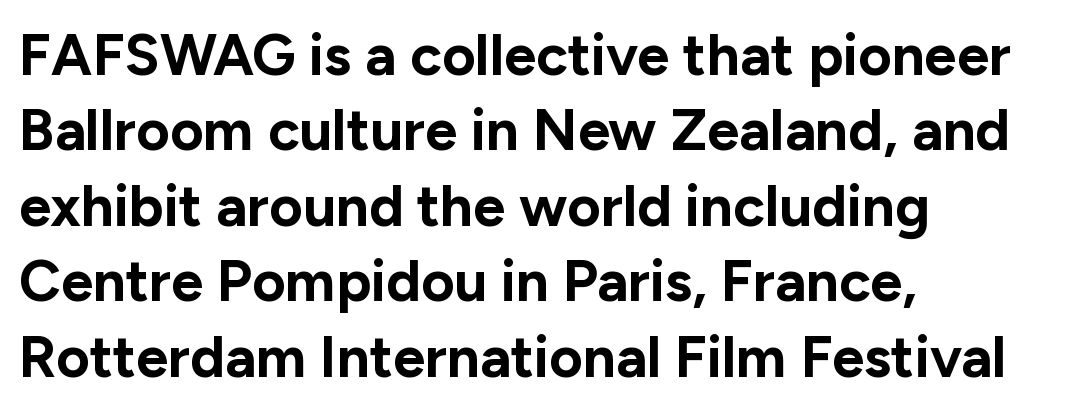
{"serif": "no", "italic": "no", "bold": "yes", "weight": "bold", "width": "normal", "stroke_contrast": "low", "x_height": "medium", "monospaced": "no", "underline": "no", "align": "left", "line_spacing": "normal", "line_spacing_ratio": 1.3, "letter_spacing": "normal", "letter_spacing_em": 0.0, "glyph_px": 58}
